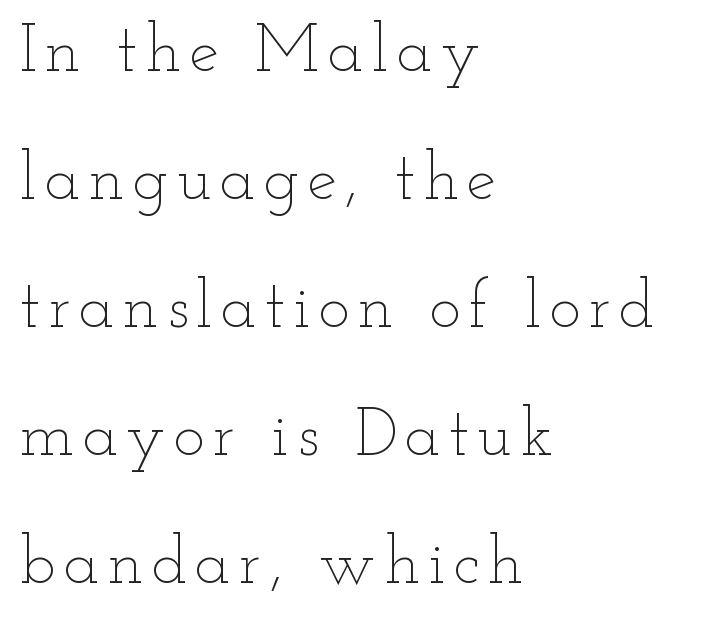
Q: Is the text bold? A: No.
Q: Is the text italic (slanted)? A: No, it is upright.
Q: Is the text underlined? A: No.
Q: How is the paragraph aligned? A: Left-aligned.
Q: Is the spacing between lines tight, normal or loose? A: Loose.
Q: Width (condensed, normal, or wide)? A: Wide.
Q: Stroke contrast? A: Low.
Q: x-height? A: Small.
Q: Monospaced? A: No.
